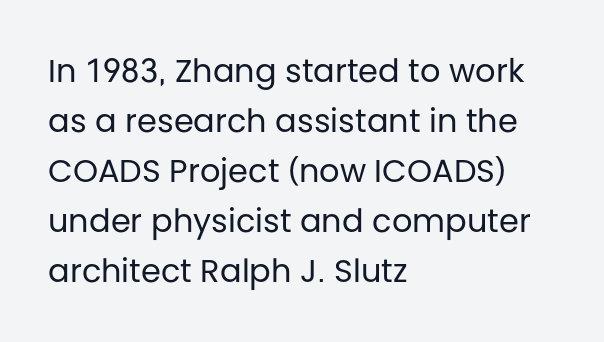
{"serif": "no", "italic": "no", "bold": "no", "weight": "regular", "width": "normal", "stroke_contrast": "low", "x_height": "large", "monospaced": "no", "underline": "no", "align": "left", "line_spacing": "normal", "line_spacing_ratio": 1.56, "letter_spacing": "normal", "letter_spacing_em": 0.0, "glyph_px": 32}
